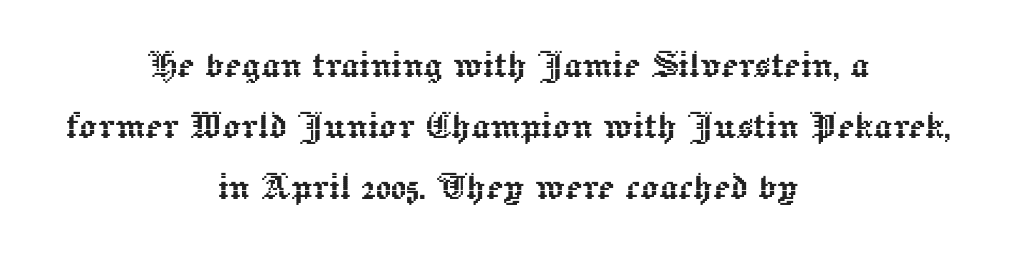
{"italic": "no", "width": "normal", "x_height": "medium", "monospaced": "no", "underline": "no", "align": "center", "line_spacing": "normal", "line_spacing_ratio": 1.36, "letter_spacing": "normal", "letter_spacing_em": 0.0, "glyph_px": 45}
